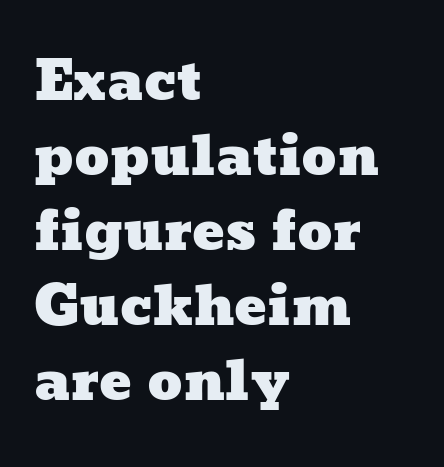
Q: Is the text underlined? A: No.
Q: How is the paragraph aligned? A: Left-aligned.
Q: Is the spacing between letters normal or unusually wide? A: Normal.
Q: Is the spacing between lines tight, normal or loose? A: Normal.
Q: Width (condensed, normal, or wide)? A: Wide.
Q: Stroke contrast? A: Low.
Q: x-height? A: Medium.
Q: Monospaced? A: No.
